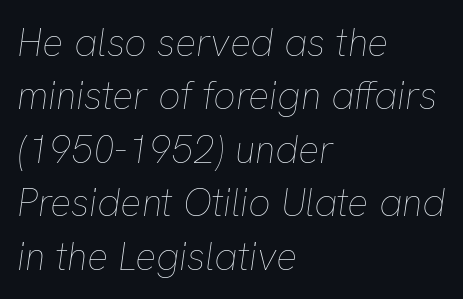
These lines are rendered in a variable-pitch font. Which margin do the lines hug? The left one — the right edge is uneven. The font sits on the lighter half of the weight spectrum, regular included. If you drew a line through each stem, it would be angled. Decoration check: the copy has no underline. Nothing unusual about the tracking: characters are spaced as the font intends.
